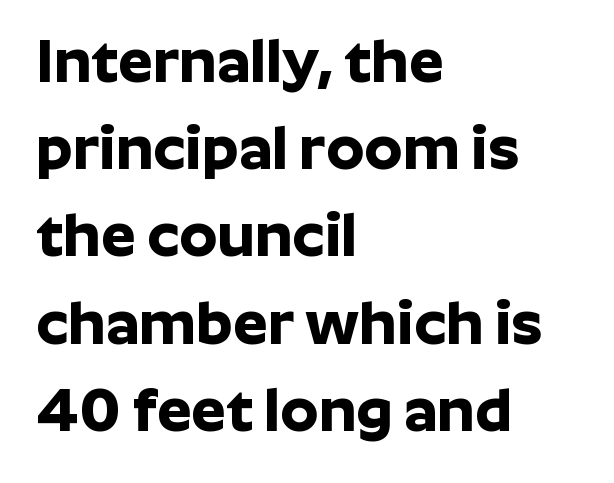
Q: Is the text bold? A: Yes.
Q: Is the text italic (slanted)? A: No, it is upright.
Q: Is the typeface a serif or a sans-serif typeface? A: Sans-serif.
Q: Is the text underlined? A: No.
Q: How is the paragraph aligned? A: Left-aligned.
Q: Is the spacing between letters normal or unusually wide? A: Normal.
Q: Is the spacing between lines tight, normal or loose? A: Normal.
Q: Width (condensed, normal, or wide)? A: Normal.
Q: Stroke contrast? A: Low.
Q: x-height? A: Medium.
Q: Monospaced? A: No.
